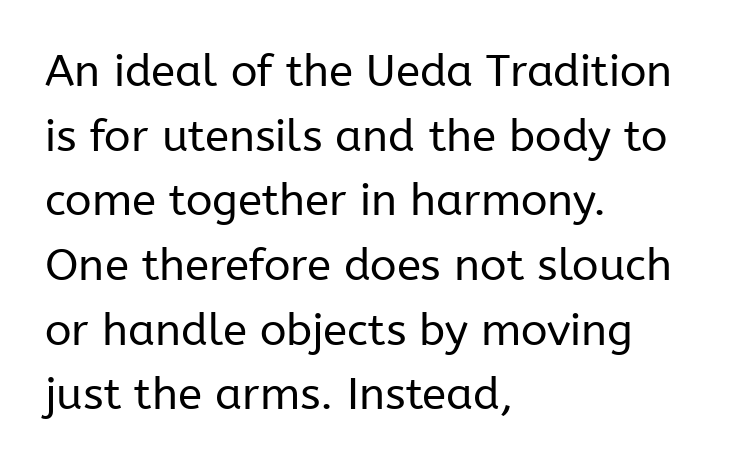
The image shows 44 px regular-weight sans-serif type, upright; set left-aligned, normal line spacing (1.47x), normal letter spacing, not underlined; low stroke contrast and a medium x-height.
